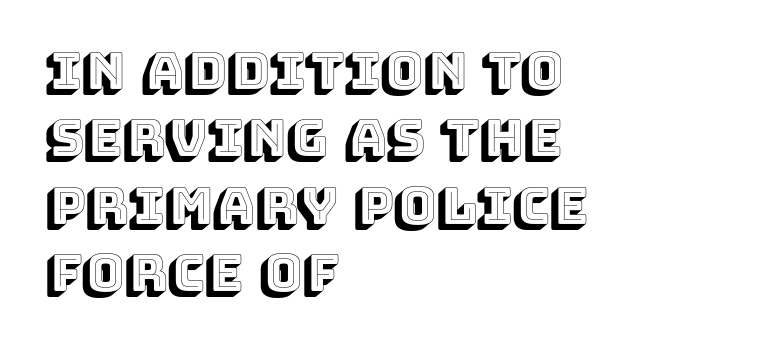
Each letter keeps its own natural width here, so spacing adapts to shape. Vertical strokes here are truly vertical. Default kerning and tracking; the words read as compact shapes. Typeset ragged right — the left edge is the straight one. Anything drawn beneath the words? Only blank space. In terms of leading, this rendering sits right in the middle.
